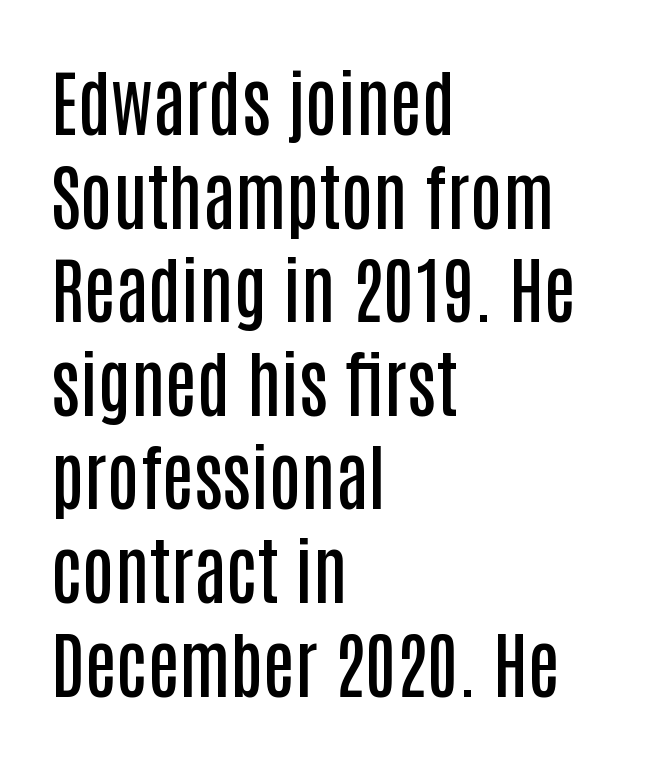
Q: Is the text bold? A: Semi-bold.
Q: Is the text italic (slanted)? A: No, it is upright.
Q: Is the typeface a serif or a sans-serif typeface? A: Sans-serif.
Q: Is the text underlined? A: No.
Q: How is the paragraph aligned? A: Left-aligned.
Q: Is the spacing between letters normal or unusually wide? A: Normal.
Q: Is the spacing between lines tight, normal or loose? A: Normal.
Q: Width (condensed, normal, or wide)? A: Condensed.
Q: Stroke contrast? A: Low.
Q: x-height? A: Large.
Q: Monospaced? A: No.
